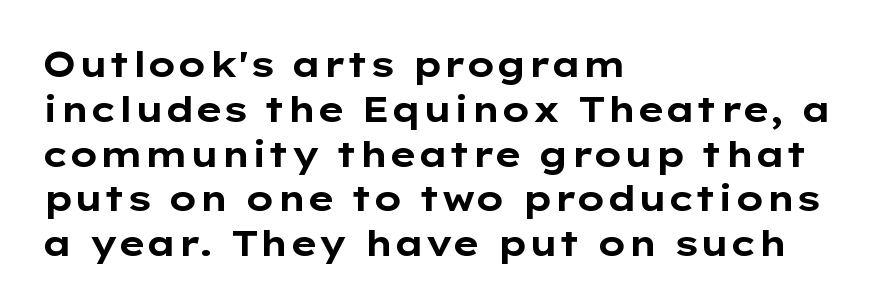
The horizontal fit of the characters is conventional and even. The glyphs are unaccompanied by any horizontal stroke below them. Check where the strokes stop: nothing finishes them off — pure sans. Each line starts at the same left margin while the right side varies. Each new line begins a customary step beneath the previous one.
